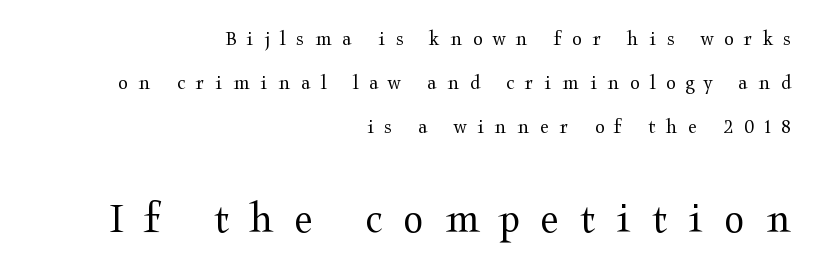
{"serif": "yes", "italic": "no", "bold": "no", "weight": "regular", "width": "wide", "stroke_contrast": "medium", "x_height": "medium", "monospaced": "no", "underline": "no", "align": "right", "line_spacing": "loose", "line_spacing_ratio": 1.99, "letter_spacing": "wide", "letter_spacing_em": 0.47, "larger_block": "second", "size_ratio": 2.05, "glyph_px": 45}
